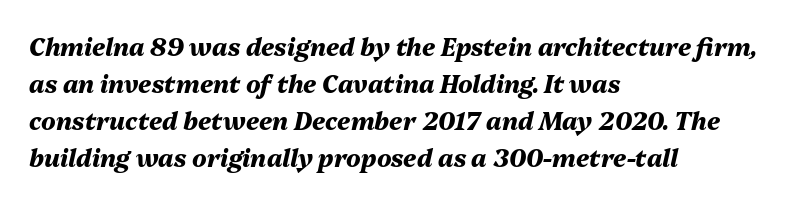
The image shows 24 px bold type, italic (leaning right); set left-aligned, normal line spacing (1.54x), normal letter spacing, not underlined.
